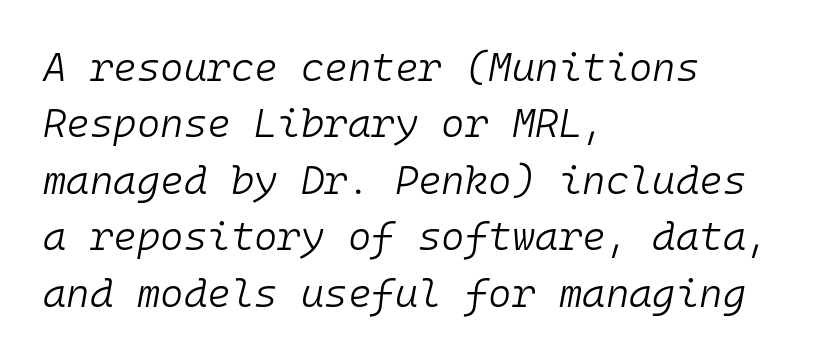
The image shows 40 px light type, italic (leaning right), monospaced; set left-aligned, normal line spacing (1.41x), normal letter spacing, not underlined; low stroke contrast and a medium x-height.
